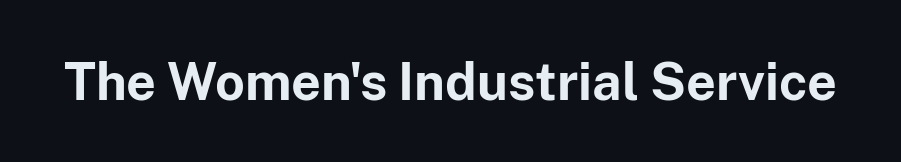
{"serif": "no", "italic": "no", "bold": "yes", "weight": "bold", "width": "normal", "stroke_contrast": "low", "x_height": "medium", "monospaced": "no", "underline": "no", "letter_spacing": "normal", "letter_spacing_em": 0.0, "glyph_px": 52}
